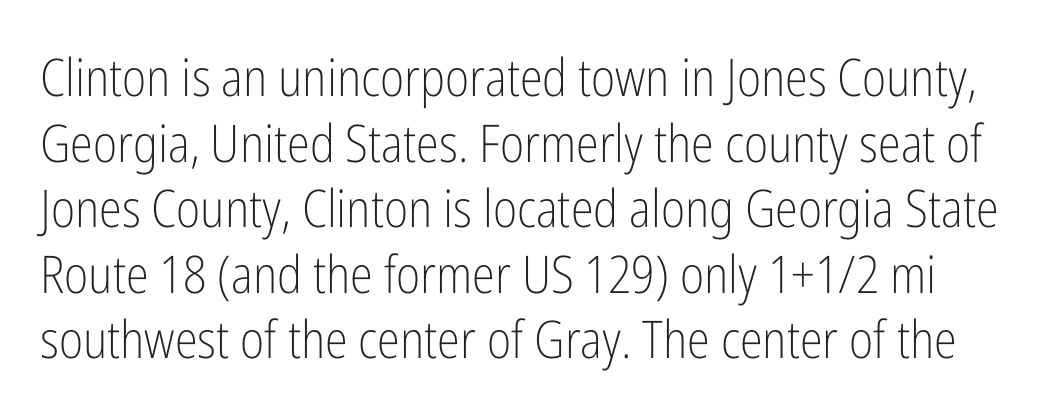
Is the stroke heavy? The answer is a plain regular-or-lighter. Clear beneath every line of the passage. The type family on display is of the sans-serif kind. Letter spacing: default. Spacing verdict: proportional, widths tailored to each character.
